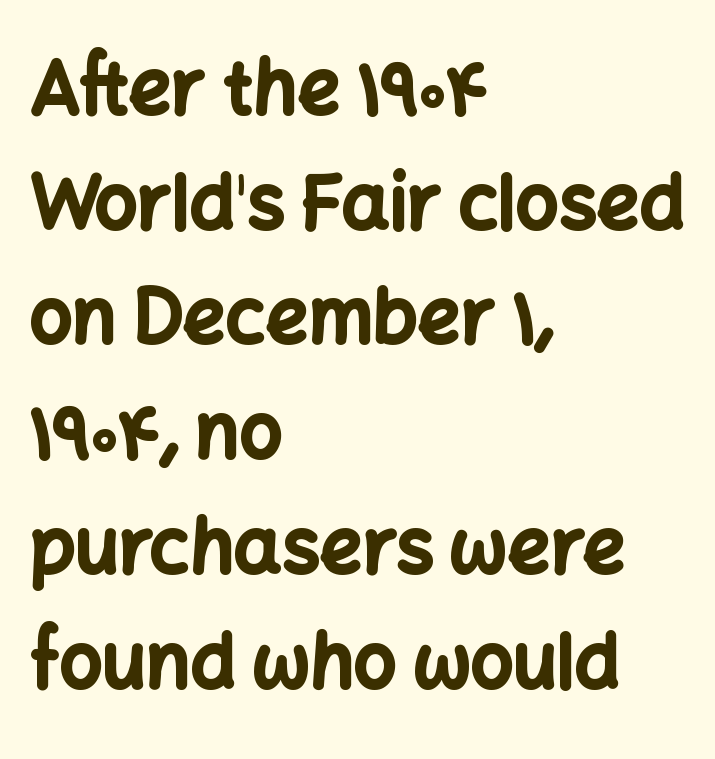
Q: Is the text bold? A: Yes.
Q: Is the text italic (slanted)? A: No, it is upright.
Q: Is the typeface a serif or a sans-serif typeface? A: Sans-serif.
Q: Is the text underlined? A: No.
Q: How is the paragraph aligned? A: Left-aligned.
Q: Is the spacing between letters normal or unusually wide? A: Normal.
Q: Is the spacing between lines tight, normal or loose? A: Normal.
Q: Width (condensed, normal, or wide)? A: Normal.
Q: Stroke contrast? A: Low.
Q: x-height? A: Medium.
Q: Monospaced? A: No.
